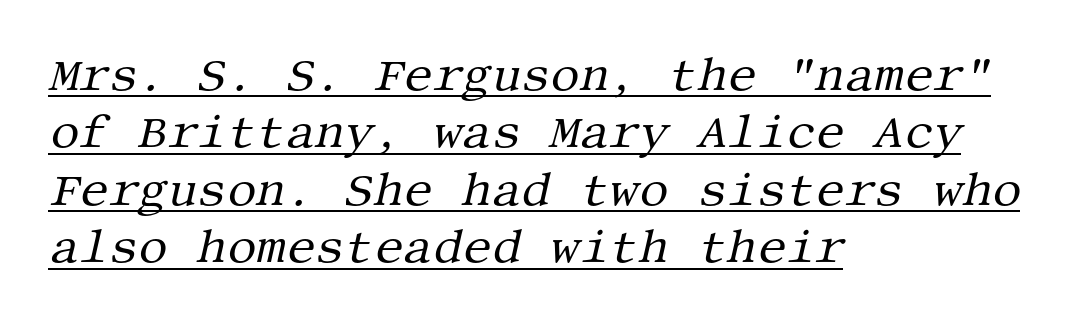
{"serif": "yes", "italic": "yes", "lean": "right", "slant_degrees": 13, "bold": "no", "weight": "regular", "width": "normal", "stroke_contrast": "medium", "x_height": "large", "underline": "yes", "align": "left", "line_spacing": "normal", "line_spacing_ratio": 1.25, "letter_spacing": "normal", "letter_spacing_em": 0.0, "glyph_px": 46}
